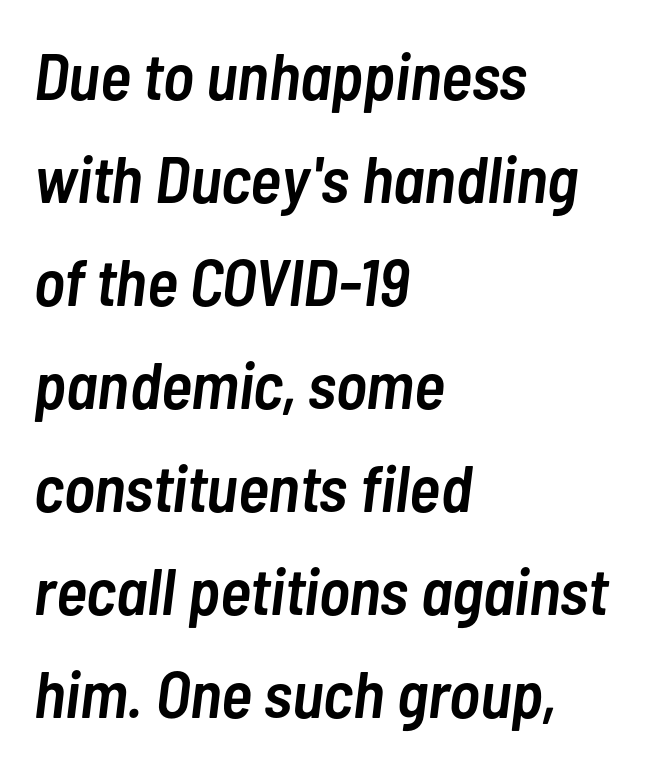
Is the block centered? No — it sits flush against the left margin. The rendering uses natural spacing where letterforms have individual widths. The glyphs have the mass of a demibold cut, below bold. Rows of type keep a routine distance in the vertical direction. The letters sit at their default tracking, neither squeezed nor spread. The passage shown leans; its letterforms are oblique.
